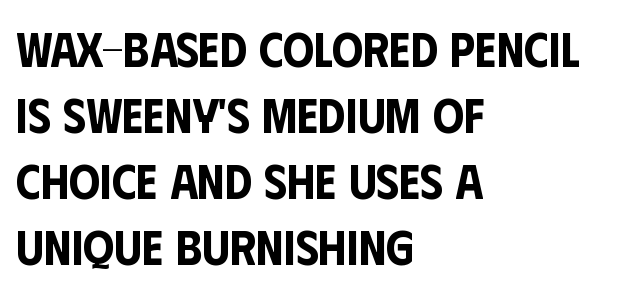
Quick note: interline space is typical. This rendering features lettering with no underline. What kind of face is this? One without serifs — a sans. Compared with typical body copy, the letter spacing here is the same. Horizontal alignment here is leftward, the default for most running prose. No italicization has been applied; the sample stays upright.
